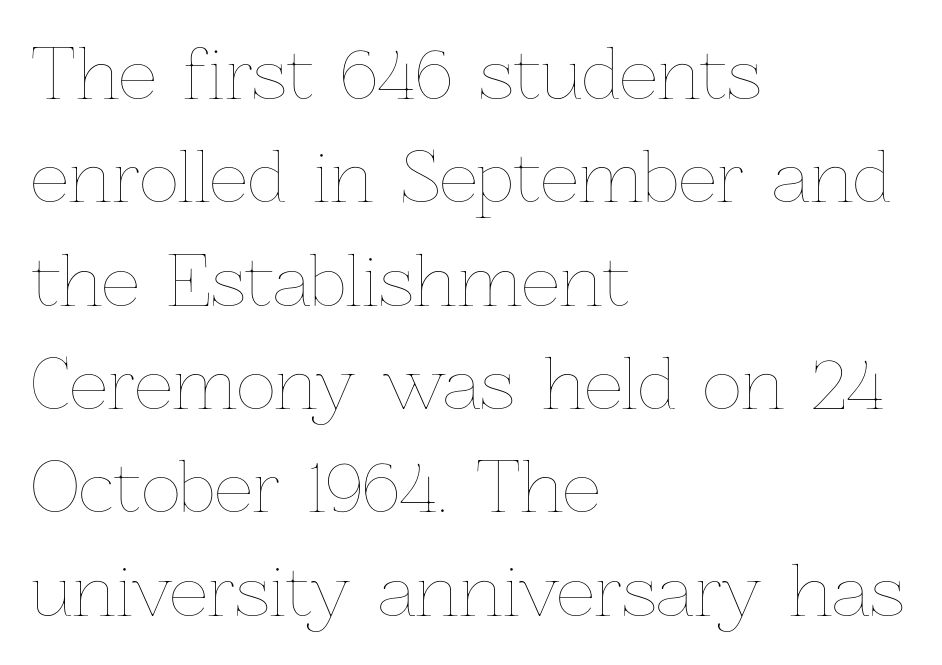
Q: Is the text bold? A: No.
Q: Is the text italic (slanted)? A: No, it is upright.
Q: Is the text underlined? A: No.
Q: How is the paragraph aligned? A: Left-aligned.
Q: Is the spacing between letters normal or unusually wide? A: Normal.
Q: Is the spacing between lines tight, normal or loose? A: Normal.
Q: Width (condensed, normal, or wide)? A: Normal.
Q: Stroke contrast? A: Low.
Q: x-height? A: Medium.
Q: Monospaced? A: No.
